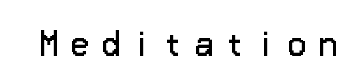
The image shows 30 px regular-weight sans-serif type, upright; set unusually wide letter spacing (+0.43 em), not underlined; low stroke contrast and a medium x-height.
